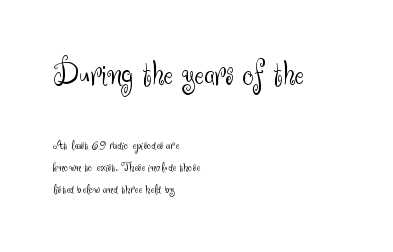
{"serif": "no", "italic": "no", "bold": "no", "weight": "light", "width": "normal", "stroke_contrast": "medium", "x_height": "small", "monospaced": "no", "underline": "no", "align": "left", "line_spacing": "normal", "line_spacing_ratio": 1.57, "letter_spacing": "normal", "letter_spacing_em": 0.0, "larger_block": "first", "size_ratio": 2.5, "glyph_px": 35}
